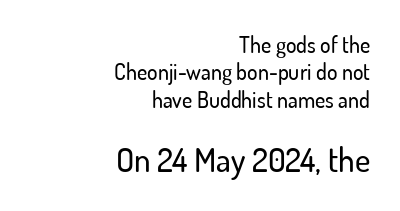
{"serif": "no", "italic": "no", "width": "normal", "stroke_contrast": "low", "x_height": "small", "monospaced": "no", "underline": "no", "align": "right", "line_spacing_ratio": 1.24, "letter_spacing": "normal", "letter_spacing_em": 0.0, "larger_block": "second", "size_ratio": 1.5, "glyph_px": 33}
